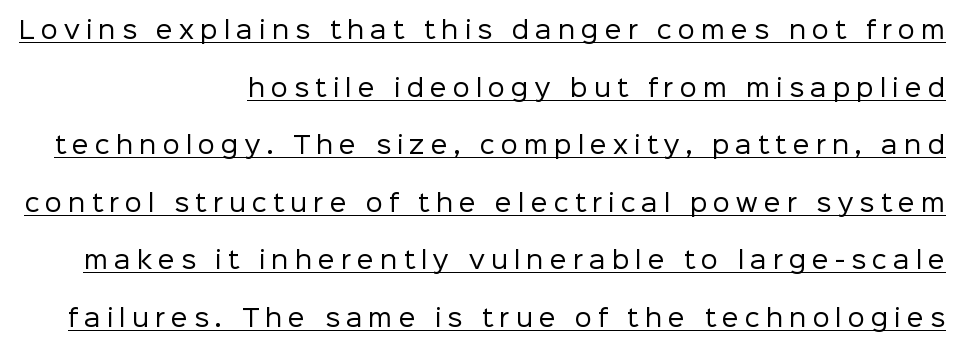
A typesetter would call this leading open, well beyond the default. In terms of letterspacing, this is a distinctly airy, spread setting. No italicization has been applied; the sample stays upright. The lines are quadded right.
